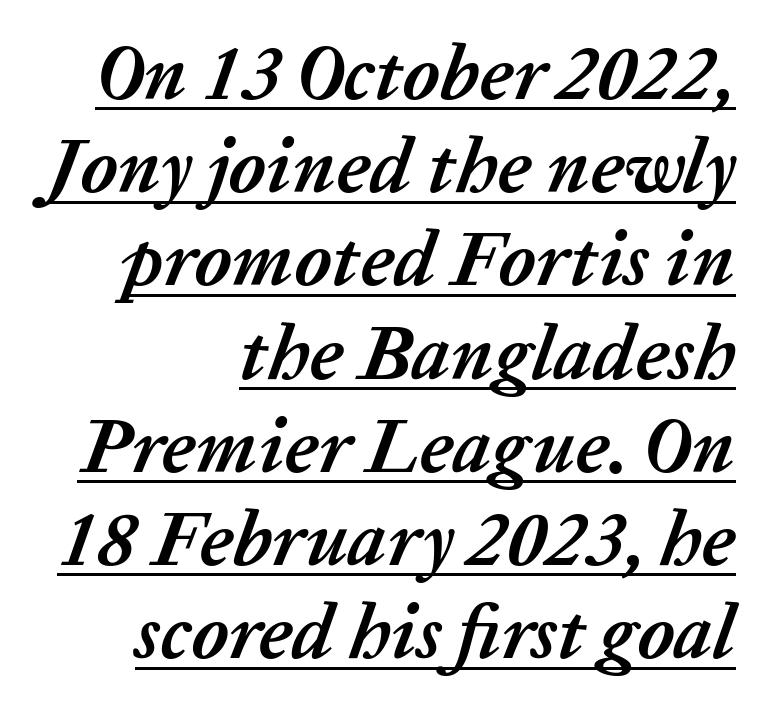
Heavy, bold letterforms. Notice how a bar underscores the lettering throughout. Italic: yes, the glyphs are oblique. Do the characters align in a grid? No, the font is proportional. Casual observation: everything's shoved over to the right. What stands out about the letter spacing? Nothing — it is the standard amount.
